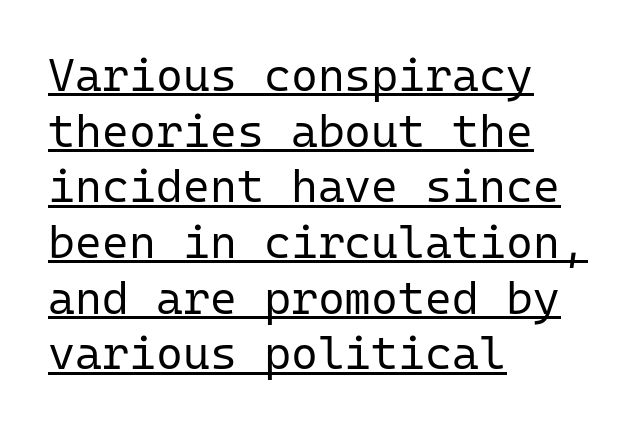
The image shows 46 px regular-weight sans-serif type, upright, monospaced; set left-aligned, line spacing 1.21x, normal letter spacing, underlined; low stroke contrast and a medium x-height.
